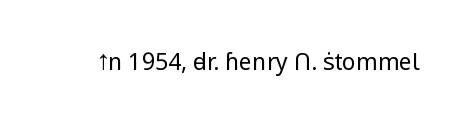
{"italic": "no", "bold": "no", "underline": "no", "letter_spacing": "normal", "letter_spacing_em": 0.0, "glyph_px": 23}
